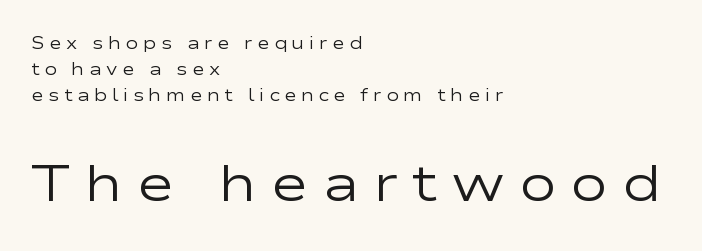
Interline gaps are of average width in this sample. These lines are rendered in a variable-pitch font. The horizontal fit of the characters is loose and conspicuously gappy. Lines of text with bare space underneath. Which chunk is bigger? The second one — the bottom block dwarfs the top. Look at the bottom of the vertical strokes: they stop flat, with no serifs.
